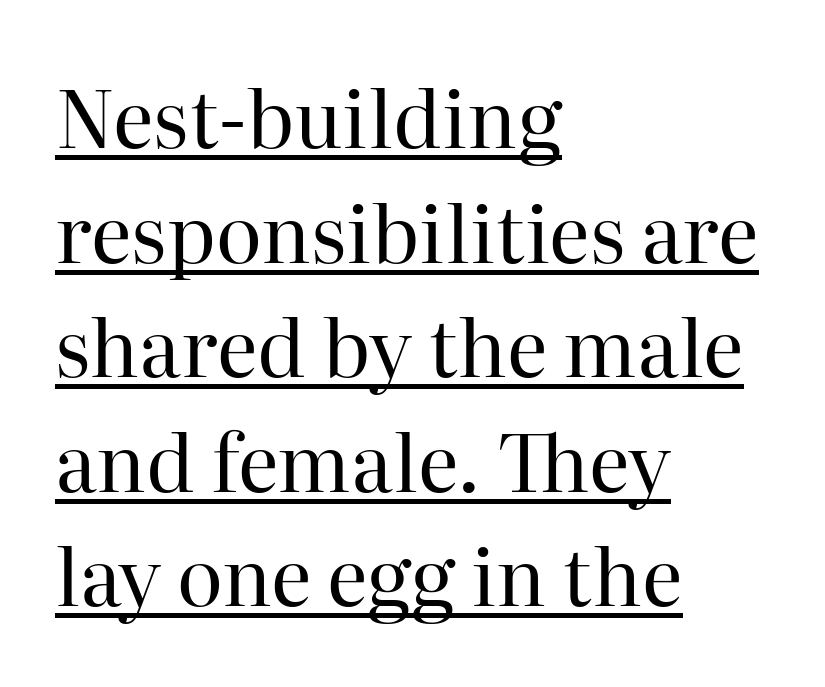
The lines are quadded left. No extra ink here — the face is not bold. To sum up the face: it has serifs. The face used here appears with an underline applied. The tracking reads as untouched default to a designer's eye.
